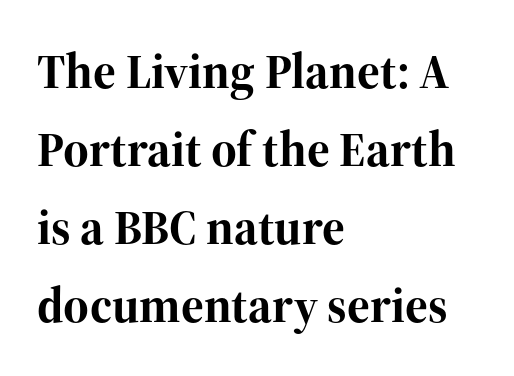
{"serif": "yes", "italic": "no", "bold": "yes", "weight": "bold", "width": "normal", "stroke_contrast": "high", "x_height": "medium", "monospaced": "no", "underline": "no", "align": "left", "line_spacing": "normal", "line_spacing_ratio": 1.59, "letter_spacing": "normal", "letter_spacing_em": 0.0, "glyph_px": 49}
